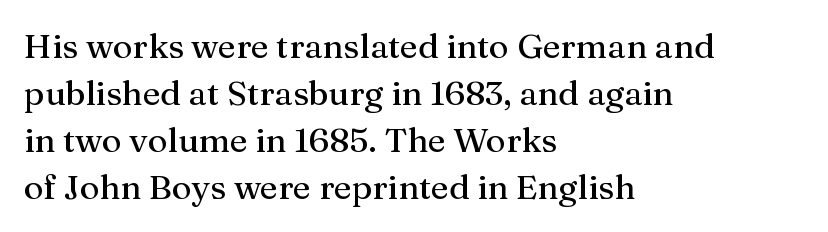
The image shows 34 px serif type, upright; set left-aligned, normal line spacing (1.38x), normal letter spacing, not underlined; medium stroke contrast and a medium x-height.
